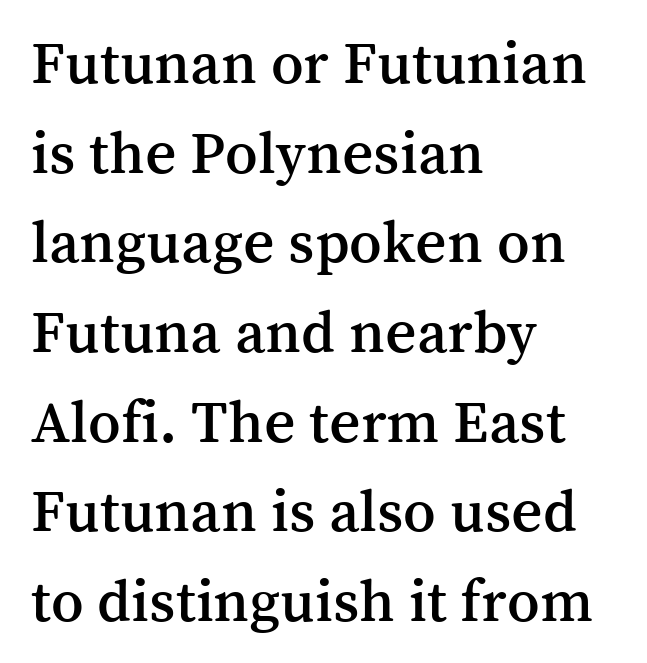
{"serif": "yes", "italic": "no", "width": "normal", "stroke_contrast": "medium", "x_height": "medium", "monospaced": "no", "underline": "no", "align": "left", "line_spacing": "normal", "line_spacing_ratio": 1.47, "letter_spacing": "normal", "letter_spacing_em": 0.0, "glyph_px": 61}
